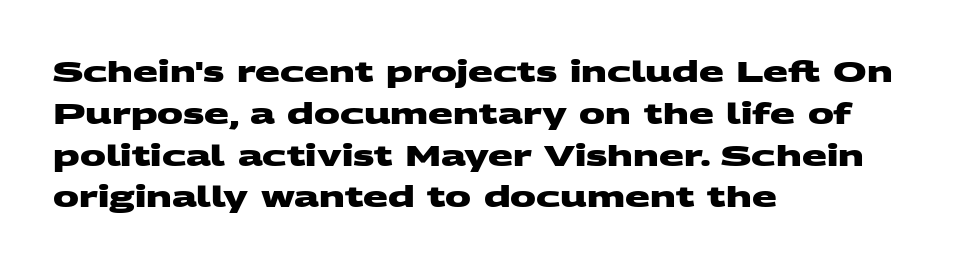
The face used here is proportionally spaced, like ordinary book or web type. Which margin do the lines hug? The left one — the right edge is uneven. Descenders hang freely into open space. Serifs: no, the terminals of the letterforms are clean. What's the leading like? Ordinary, nothing unusual.
